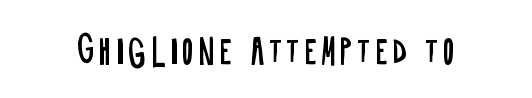
The image shows 33 px regular-weight, condensed sans-serif type, upright; set not underlined; low stroke contrast and a large x-height.
